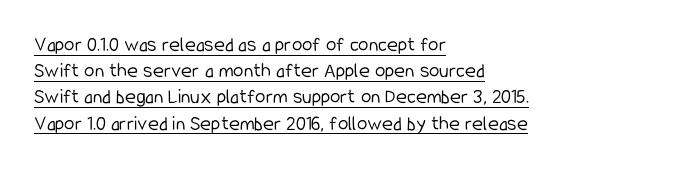
{"italic": "no", "bold": "no", "underline": "yes", "align": "left", "line_spacing": "normal", "line_spacing_ratio": 1.25, "letter_spacing": "normal", "letter_spacing_em": 0.0, "glyph_px": 21}
